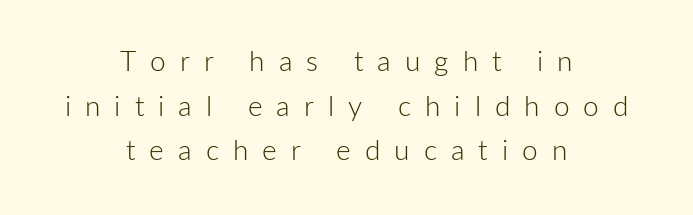
Q: Is the text bold? A: No.
Q: Is the text italic (slanted)? A: No, it is upright.
Q: Is the typeface a serif or a sans-serif typeface? A: Sans-serif.
Q: Is the text underlined? A: No.
Q: How is the paragraph aligned? A: Centered.
Q: Is the spacing between letters normal or unusually wide? A: Unusually wide.
Q: Is the spacing between lines tight, normal or loose? A: Normal.
Q: Width (condensed, normal, or wide)? A: Normal.
Q: Stroke contrast? A: Low.
Q: x-height? A: Medium.
Q: Monospaced? A: No.
